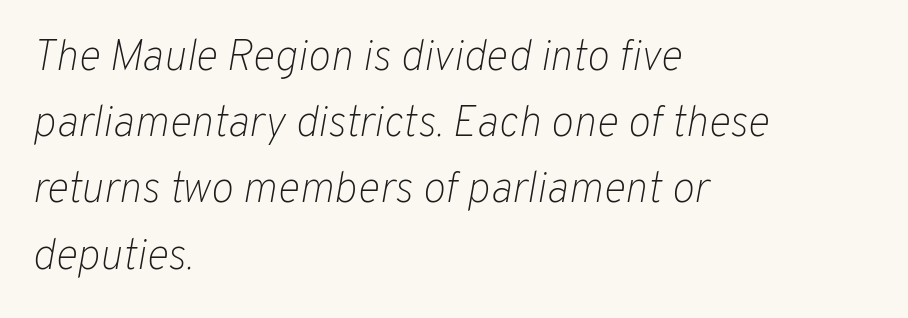
The image shows 43 px light type, italic (leaning right); set left-aligned, normal line spacing (1.54x), normal letter spacing, not underlined; low stroke contrast and a medium x-height.
